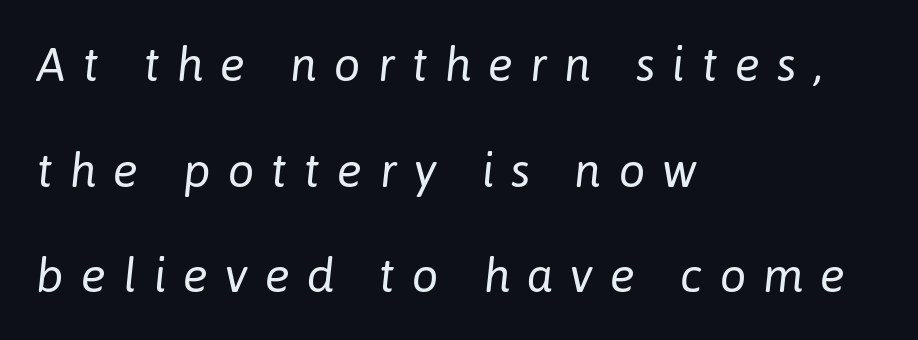
The image shows 47 px regular-weight type, italic (leaning right); set left-aligned, loose line spacing (2.25x), unusually wide letter spacing (+0.36 em), not underlined; low stroke contrast and a medium x-height.
